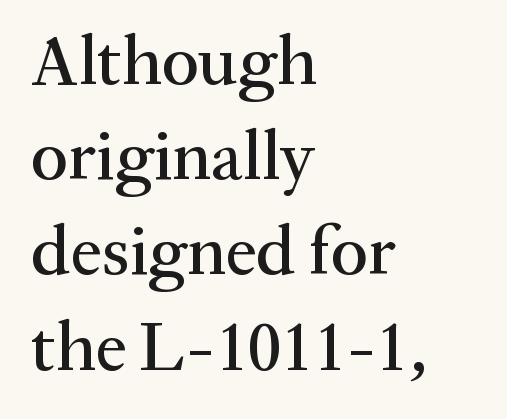
The image shows 70 px serif type, upright; set left-aligned, normal line spacing (1.36x), normal letter spacing, not underlined; medium stroke contrast and a medium x-height.
